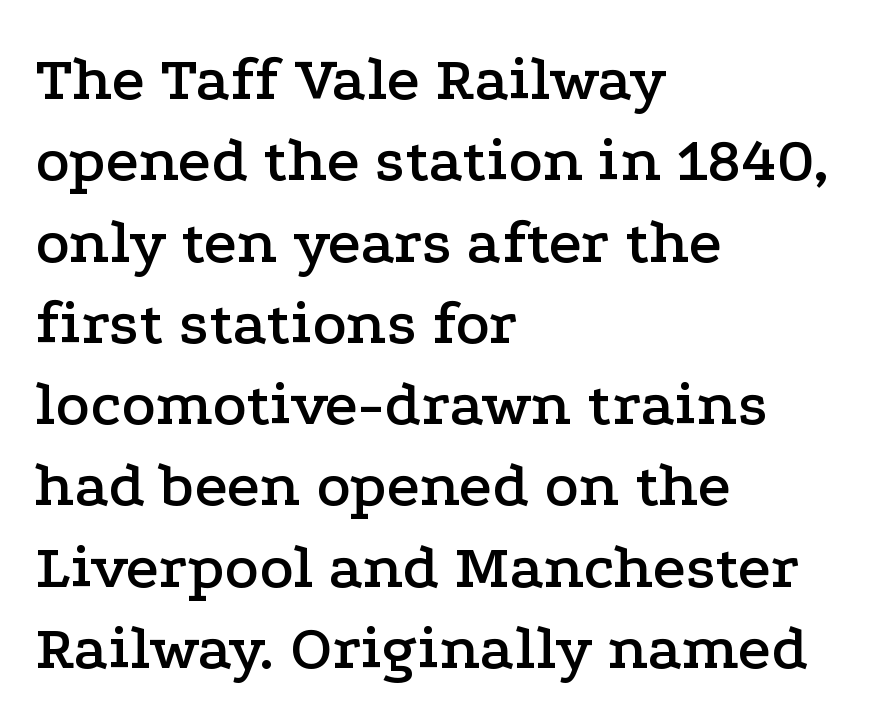
Q: Is the text italic (slanted)? A: No, it is upright.
Q: Is the typeface a serif or a sans-serif typeface? A: Serif.
Q: Is the text underlined? A: No.
Q: How is the paragraph aligned? A: Left-aligned.
Q: Is the spacing between letters normal or unusually wide? A: Normal.
Q: Is the spacing between lines tight, normal or loose? A: Normal.
Q: Width (condensed, normal, or wide)? A: Wide.
Q: Stroke contrast? A: Low.
Q: x-height? A: Medium.
Q: Monospaced? A: No.
